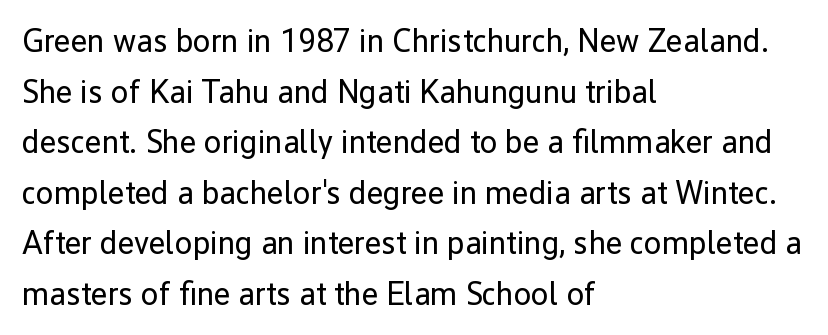
The image shows 32 px regular-weight sans-serif type, upright; set left-aligned, normal line spacing (1.58x), normal letter spacing, not underlined; low stroke contrast and a medium x-height.
